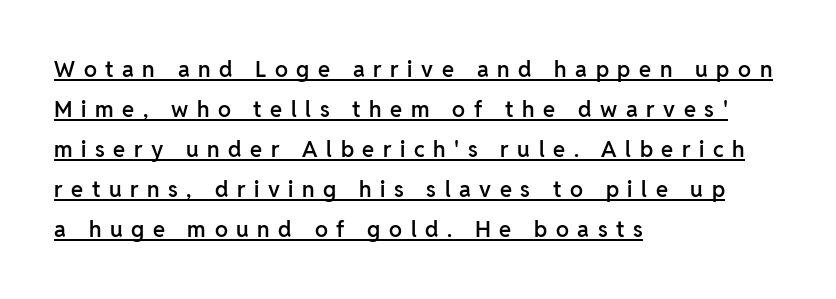
{"italic": "no", "bold": "semi", "underline": "yes", "align": "left", "line_spacing_ratio": 1.82, "letter_spacing": "wide", "letter_spacing_em": 0.39, "glyph_px": 22}
